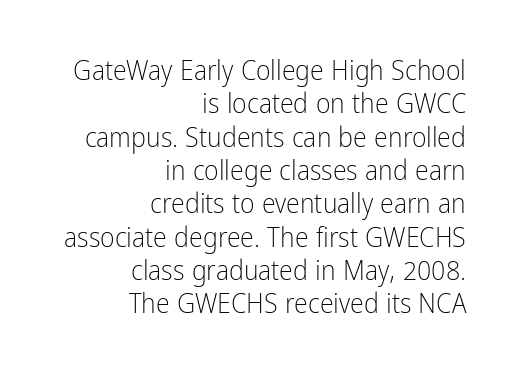
A student would call this right alignment; a typographer would say flush right, rag left. Style check: upright. The weight would be labelled regular, book, light, or lighter still. The passage shown is typed in a proportional face where columns would drift. Check under the words: just untouched page.
